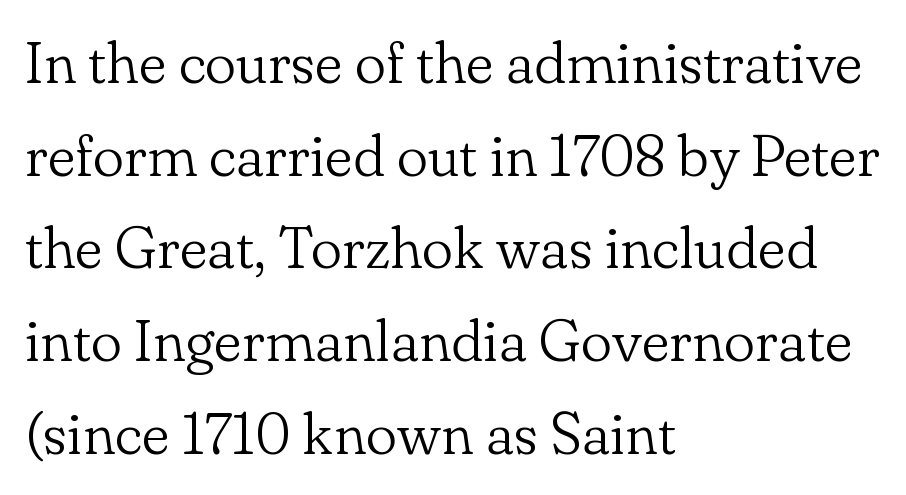
The image shows 59 px light serif type, upright; set left-aligned, normal line spacing (1.57x), normal letter spacing, not underlined; low stroke contrast and a small x-height.
